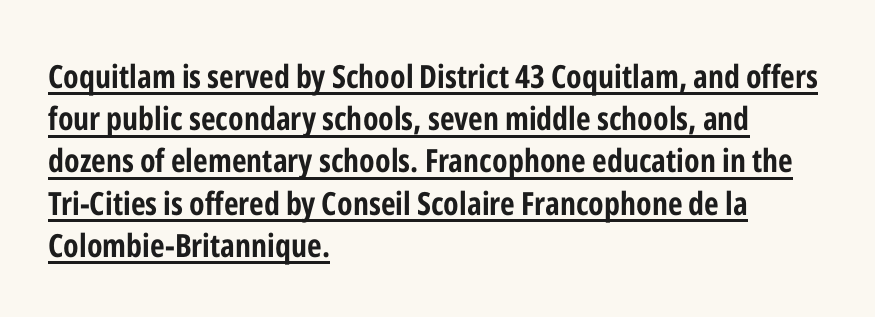
Q: Is the text bold? A: Yes.
Q: Is the text italic (slanted)? A: No, it is upright.
Q: Is the typeface a serif or a sans-serif typeface? A: Sans-serif.
Q: Is the text underlined? A: Yes.
Q: How is the paragraph aligned? A: Left-aligned.
Q: Is the spacing between letters normal or unusually wide? A: Normal.
Q: Is the spacing between lines tight, normal or loose? A: Normal.
Q: Width (condensed, normal, or wide)? A: Condensed.
Q: Stroke contrast? A: Low.
Q: x-height? A: Medium.
Q: Monospaced? A: No.
